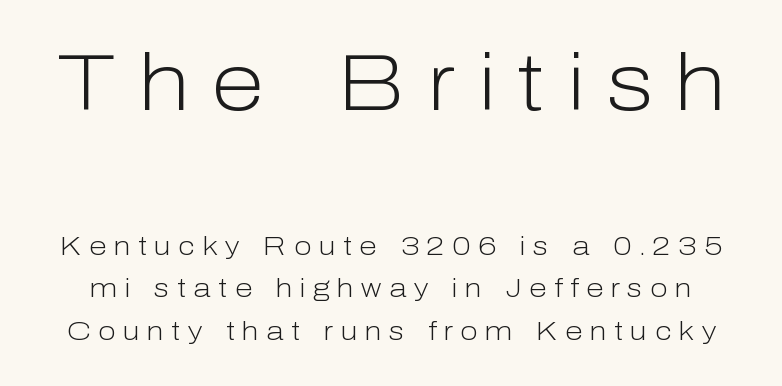
The image shows 79 px light sans-serif type, upright; set normal line spacing (1.63x), unusually wide letter spacing (+0.28 em), not underlined; the first (top) block is 3.04x larger; low stroke contrast and a medium x-height.
